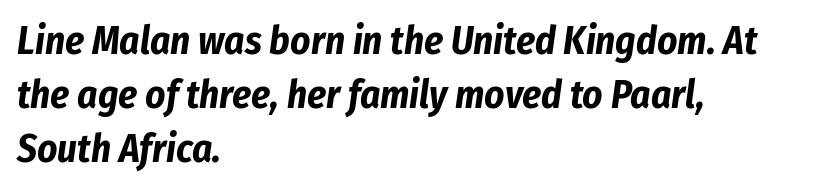
The image shows 39 px bold, condensed type, italic (leaning right); set left-aligned, normal line spacing (1.38x), normal letter spacing, not underlined; low stroke contrast and a medium x-height.
